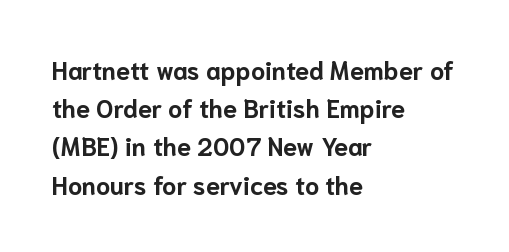
Lines of text with bare space underneath. Quick note: interline space is typical. The line texture is even and compact thanks to regular tracking. The letters stand straight up with perfectly vertical stems. I'd describe the lettering as bold — thick and assertive.
